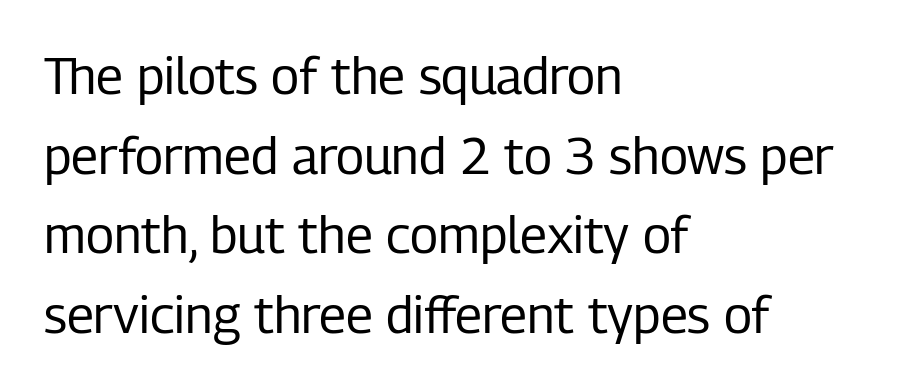
The image shows 51 px regular-weight, condensed sans-serif type, upright; set left-aligned, normal line spacing (1.56x), normal letter spacing, not underlined; low stroke contrast and a medium x-height.
